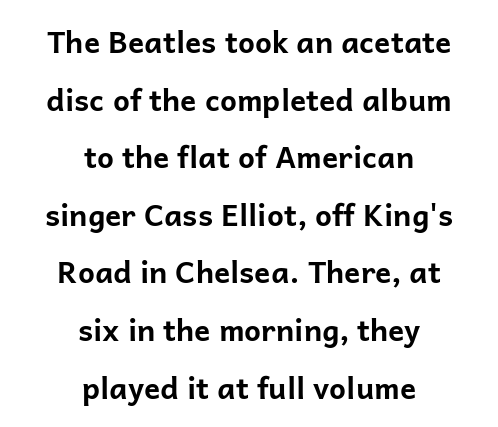
What stands out about the letter spacing? Nothing — it is the standard amount. The lettering stays uniformly vertical, giving the passage a roman look. Loosely led — the rows are spread out. Thick stems and heavy bowls — unmistakably bold. Leftover space on each line is divided equally before and after the words.
